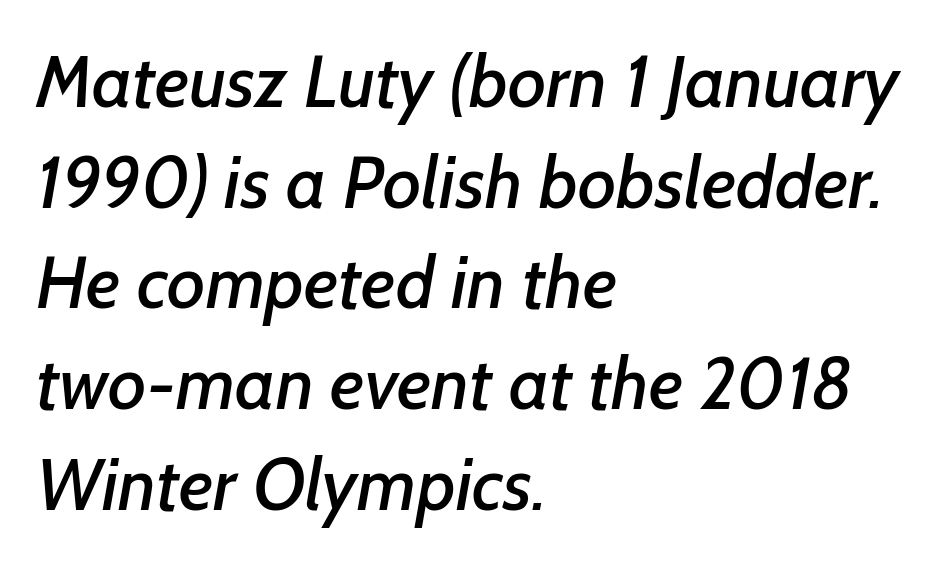
The rendering uses natural spacing where letterforms have individual widths. Casual observation: everything's shoved over to the left. The font family rendered here belongs to the sans-serif group. The rendering keeps characters at their native spacing.
